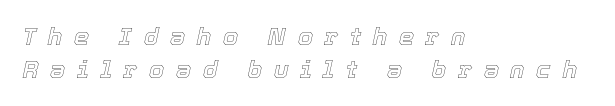
{"italic": "yes", "lean": "right", "slant_degrees": 12, "underline": "no", "align": "left", "line_spacing": "normal", "line_spacing_ratio": 1.36, "letter_spacing": "wide", "letter_spacing_em": 0.49, "glyph_px": 24}
